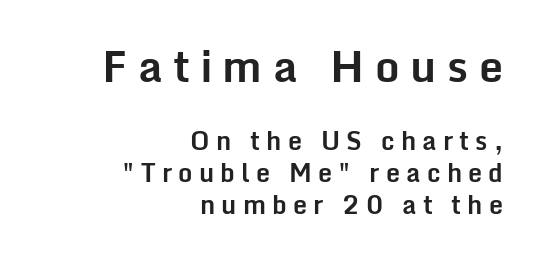
The image shows 43 px bold sans-serif type, upright; set right-aligned, normal line spacing (1.28x), unusually wide letter spacing (+0.25 em), not underlined; the first (top) block is 1.72x larger; low stroke contrast and a medium x-height.
